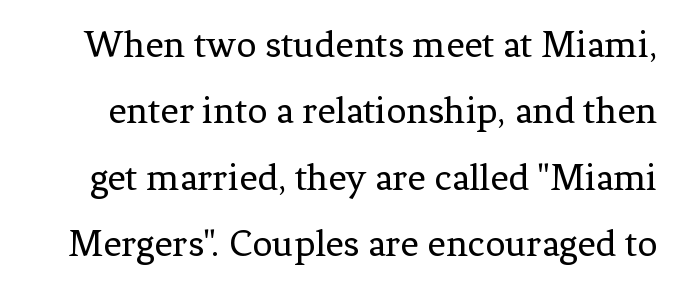
Proportional: the letters do not fall into vertical columns. Between one letter and the next there's only the usual sliver of space. The specimen reads as upright at a glance. Serif or sans? Serif — the stroke terminals have little feet.
